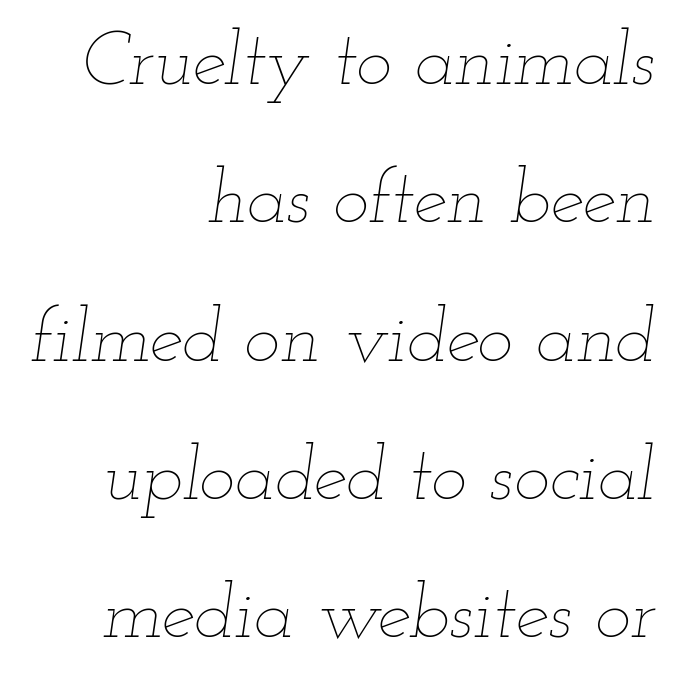
The image shows 76 px thin, wide type, italic (leaning right); set right-aligned, line spacing 1.82x, normal letter spacing, not underlined; low stroke contrast and a small x-height.
